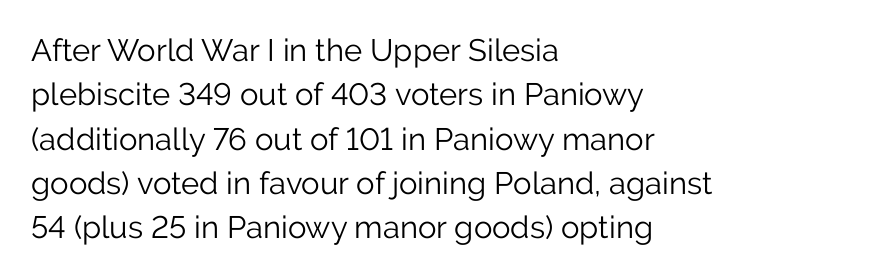
A typesetter would call this leading conventional body-copy spacing. To sum up the face: it is a sans, with no serifs. Horizontally, the lines are justified to the leading edge only. Nothing heavy about these letters — not bold at all.
